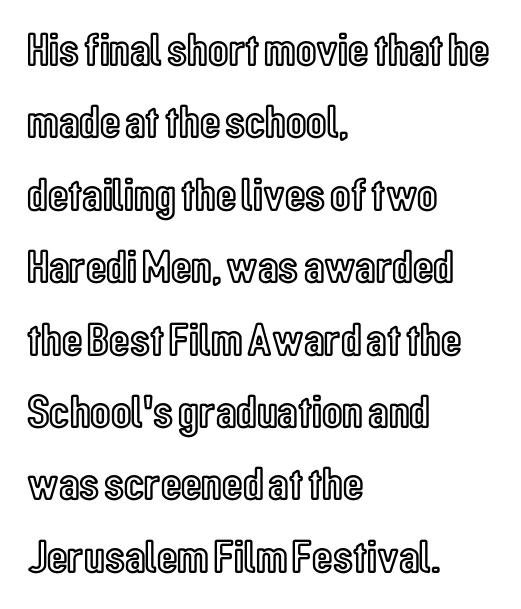
Short note: letters normally spaced. Characters remain perfectly vertical along every line. Spacing verdict: proportional, widths tailored to each character. Baseline-to-baseline distance is the conventional proportion of letter height. The words here are not underlined.
